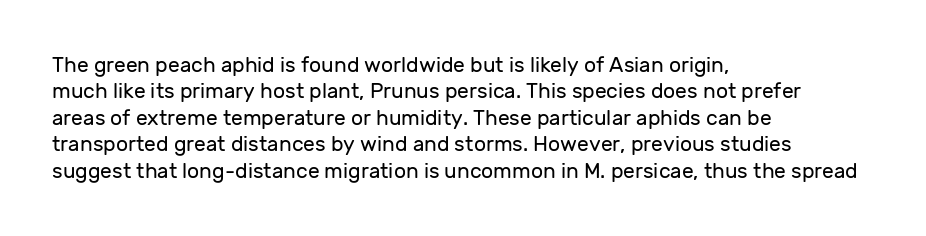
The image shows 21 px text type, upright; set left-aligned, normal line spacing (1.26x), normal letter spacing, not underlined.
